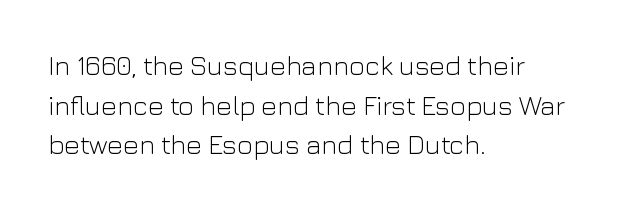
Q: Is the text bold? A: No.
Q: Is the text italic (slanted)? A: No, it is upright.
Q: Is the text underlined? A: No.
Q: How is the paragraph aligned? A: Left-aligned.
Q: Is the spacing between letters normal or unusually wide? A: Normal.
Q: Is the spacing between lines tight, normal or loose? A: Normal.
